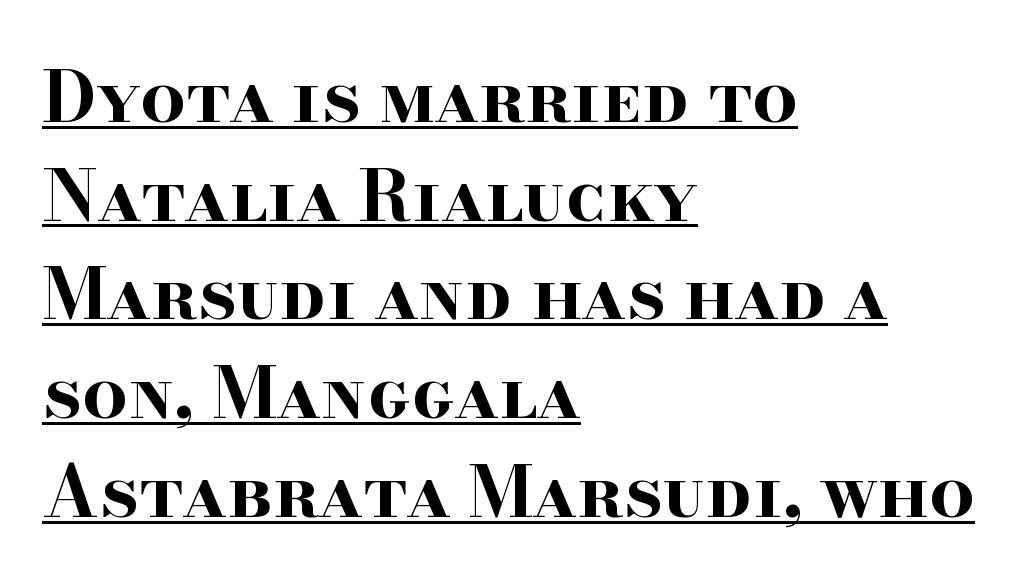
Serifs: yes, visible at the terminals of the letterforms. Each letter keeps its own natural width here, so spacing adapts to shape. Glance below the letters and you will spot a drawn line. Tall strokes in this sample are plumb rather than angled. Honestly, the row spacing looks completely unremarkable.
